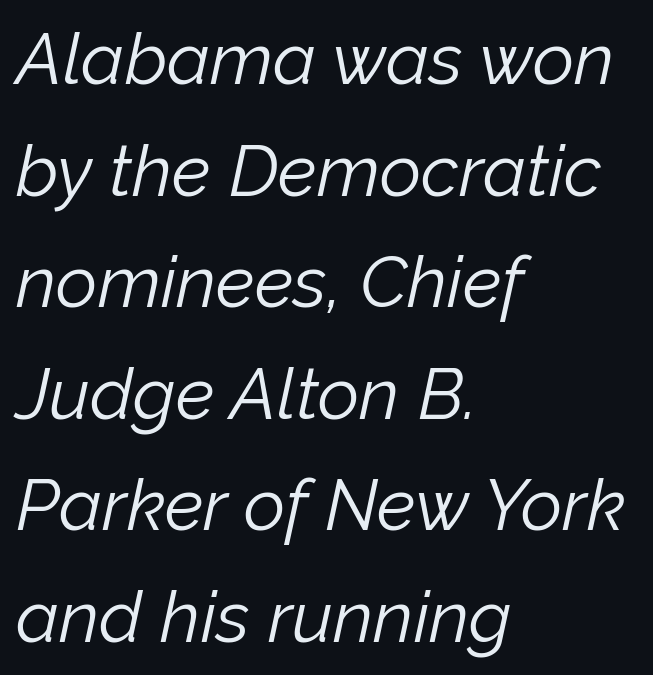
{"italic": "yes", "lean": "right", "slant_degrees": 12, "bold": "no", "weight": "light", "width": "normal", "stroke_contrast": "low", "x_height": "medium", "monospaced": "no", "underline": "no", "align": "left", "line_spacing": "normal", "line_spacing_ratio": 1.55, "letter_spacing": "normal", "letter_spacing_em": 0.0, "glyph_px": 72}
